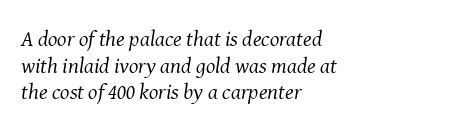
The image shows 22 px text type, italic (leaning right); set left-aligned, line spacing 1.21x, normal letter spacing, not underlined.
